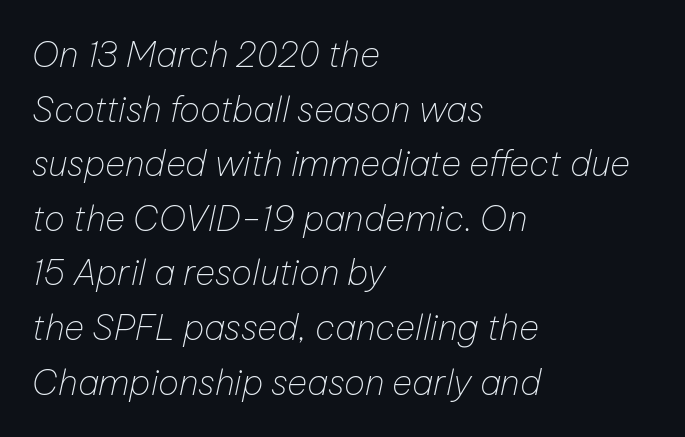
Q: Is the text bold? A: No.
Q: Is the text italic (slanted)? A: Yes, it leans right by about 12 degrees.
Q: Is the text underlined? A: No.
Q: How is the paragraph aligned? A: Left-aligned.
Q: Is the spacing between letters normal or unusually wide? A: Normal.
Q: Is the spacing between lines tight, normal or loose? A: Normal.
Q: Width (condensed, normal, or wide)? A: Normal.
Q: Stroke contrast? A: Low.
Q: x-height? A: Medium.
Q: Monospaced? A: No.
